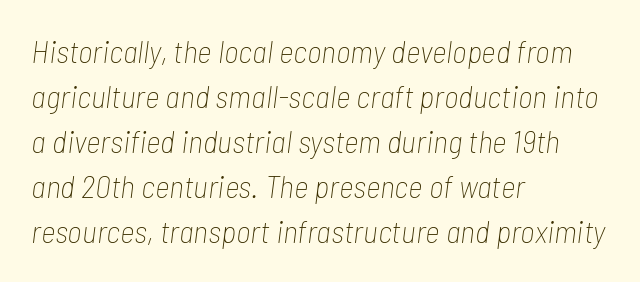
{"italic": "yes", "lean": "right", "slant_degrees": 7, "bold": "no", "weight": "thin", "width": "condensed", "stroke_contrast": "low", "x_height": "medium", "monospaced": "no", "underline": "no", "align": "left", "line_spacing": "normal", "line_spacing_ratio": 1.41, "letter_spacing": "normal", "letter_spacing_em": 0.0, "glyph_px": 32}
